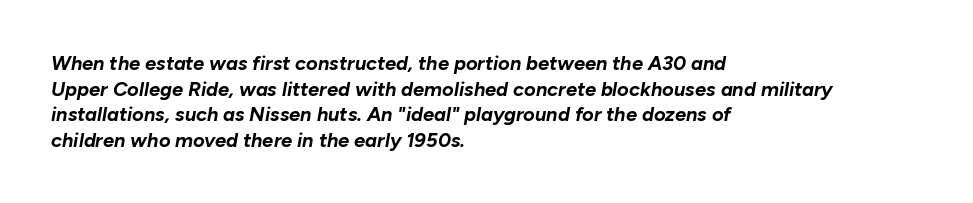
Q: Is the text bold? A: Yes.
Q: Is the text italic (slanted)? A: Yes, it leans right by about 10 degrees.
Q: Is the text underlined? A: No.
Q: How is the paragraph aligned? A: Left-aligned.
Q: Is the spacing between letters normal or unusually wide? A: Normal.
Q: Is the spacing between lines tight, normal or loose? A: Normal.
